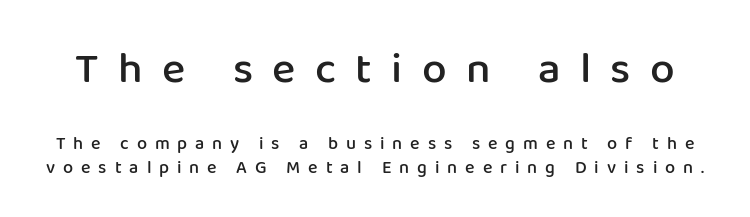
The image shows 44 px semibold sans-serif type, upright; set normal line spacing (1.35x), unusually wide letter spacing (+0.44 em), not underlined; the first (top) block is 2.44x larger; low stroke contrast and a medium x-height.
